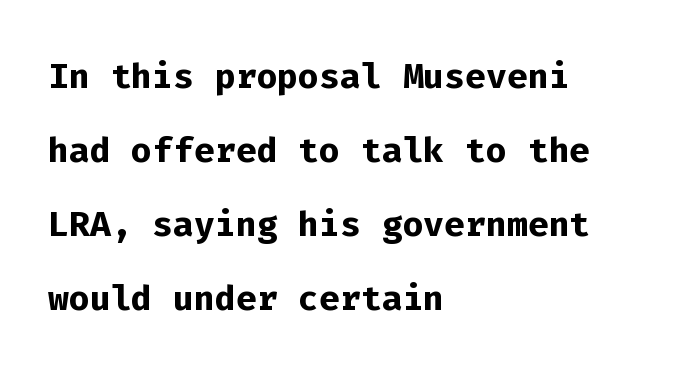
The image shows 49 px semibold sans-serif type, upright, monospaced; set left-aligned, normal line spacing (1.51x), normal letter spacing, not underlined; low stroke contrast and a medium x-height.
